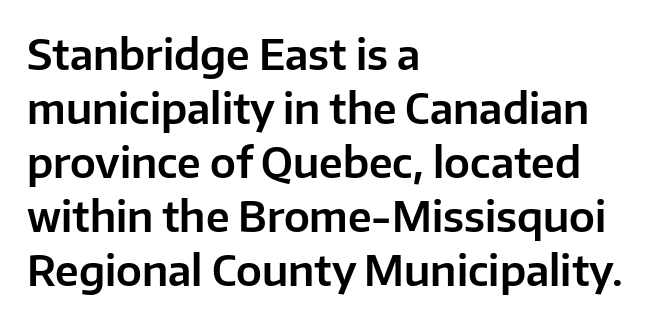
{"serif": "no", "italic": "no", "width": "normal", "stroke_contrast": "low", "x_height": "medium", "monospaced": "no", "underline": "no", "align": "left", "line_spacing": "normal", "line_spacing_ratio": 1.32, "letter_spacing": "normal", "letter_spacing_em": 0.0, "glyph_px": 41}
